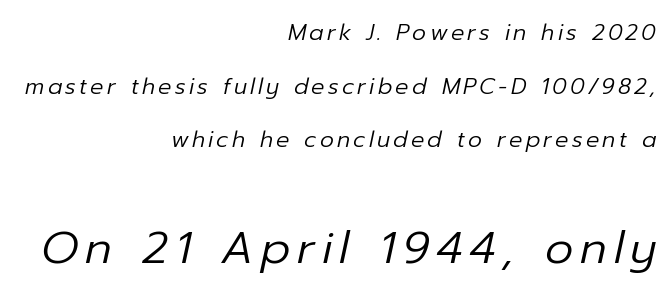
Of the two passages, the one underneath uses the larger point size. This sample has the flowing, uneven cadence of proportional lettering. This sample is right-justified, so line beginnings fall wherever the words allow. Weight: in the light-to-regular range. Quick note: interline space is abundant.
